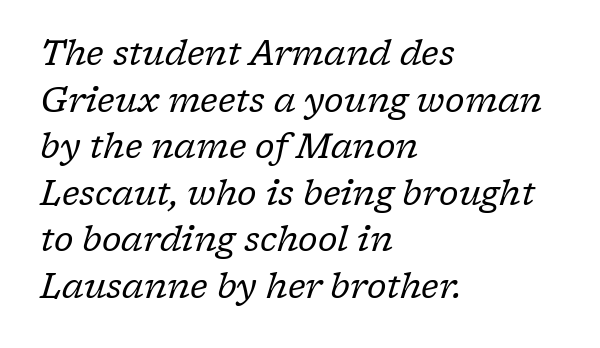
Italic? Definitely — the glyphs are oblique. Descender tails drop into unmarked territory. Standard letterfit; no display-style spreading of the glyphs. Is there much room between lines? A standard amount, neither cramped nor airy. These lines are rendered in a variable-pitch font. Note: serifs present on the glyphs.
